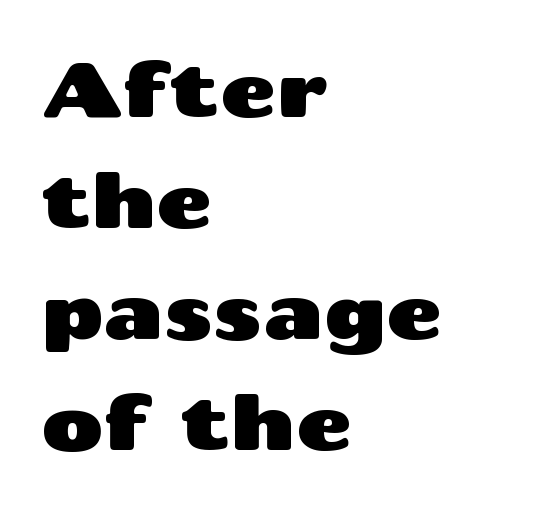
This sample uses an upright cut, with every glyph sitting square on the baseline. You could not count columns in this text — the font is proportionally spaced. All the whitespace from short lines collects on the right. Does the type have serifs? No, each stem ends abruptly. The zone under the glyphs is completely vacant.
